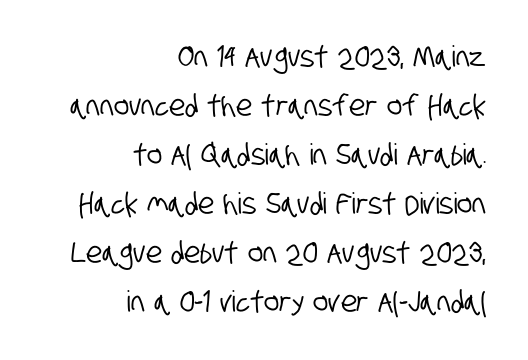
The image shows 29 px condensed sans-serif type; set right-aligned, normal line spacing (1.69x), normal letter spacing, not underlined; low stroke contrast and a large x-height.
